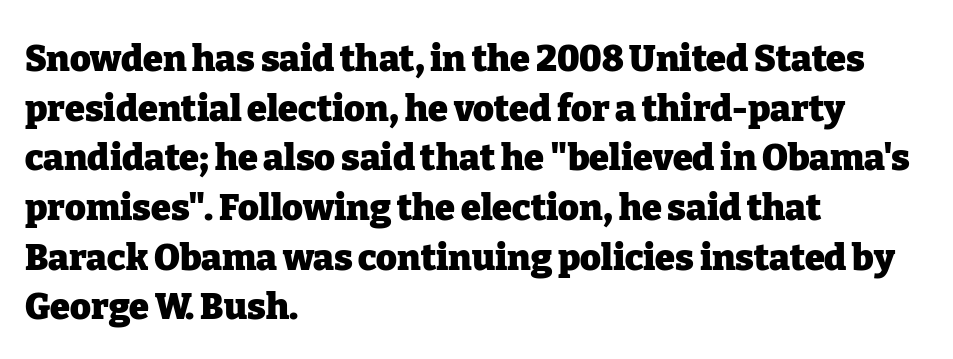
{"serif": "yes", "italic": "no", "bold": "yes", "weight": "heavy", "width": "normal", "stroke_contrast": "low", "x_height": "medium", "monospaced": "no", "underline": "no", "align": "left", "line_spacing": "normal", "line_spacing_ratio": 1.38, "letter_spacing": "normal", "letter_spacing_em": 0.0, "glyph_px": 36}
